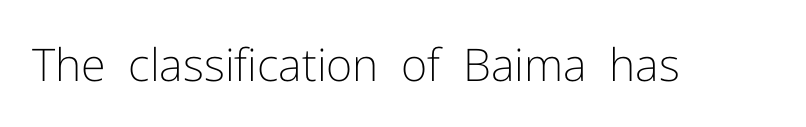
{"serif": "no", "italic": "no", "bold": "no", "weight": "light", "width": "normal", "stroke_contrast": "low", "x_height": "medium", "monospaced": "no", "underline": "no", "letter_spacing": "normal", "letter_spacing_em": 0.0, "glyph_px": 45}
